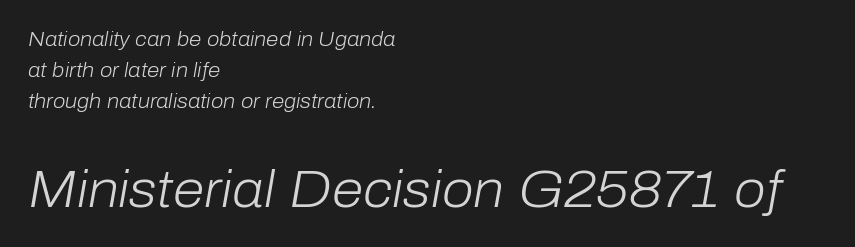
In terms of letterspacing, this is plain default setting. Honestly, there is no underline to notice here at all. Bigger letters appear in the bottom chunk; the top chunk is reduced. Baseline-to-baseline distance is the conventional proportion of letter height. This sample is left-justified, so line endings fall wherever the words run out.
